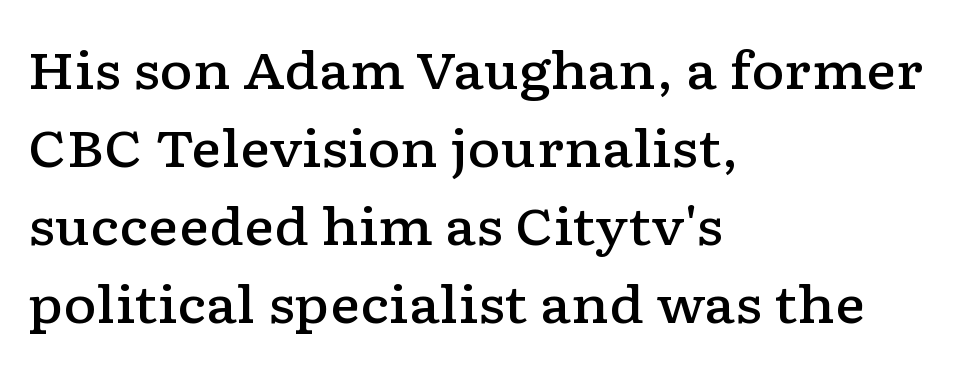
If you measured baseline to baseline, you'd find a middling distance. Looks like regular typesetting: each glyph gets only the width it needs. These lines are composed in type with serifs. In terms of posture, this sample is upright. Firm but not heavy-handed strokes: this text is semibold. Line beginnings align vertically; line endings do not.
